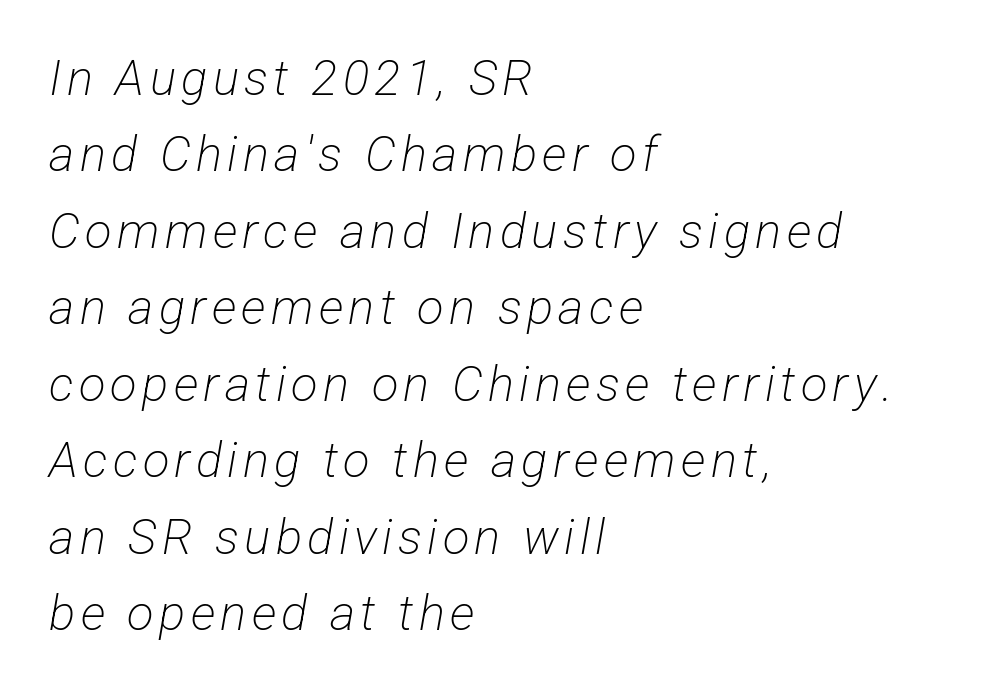
The image shows 49 px light, condensed sans-serif type; set left-aligned, normal line spacing (1.56x), not underlined; low stroke contrast and a medium x-height.
